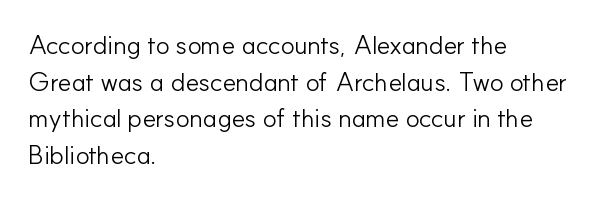
{"italic": "no", "bold": "no", "underline": "no", "align": "left", "line_spacing": "normal", "line_spacing_ratio": 1.41, "letter_spacing": "normal", "letter_spacing_em": 0.0, "glyph_px": 26}
